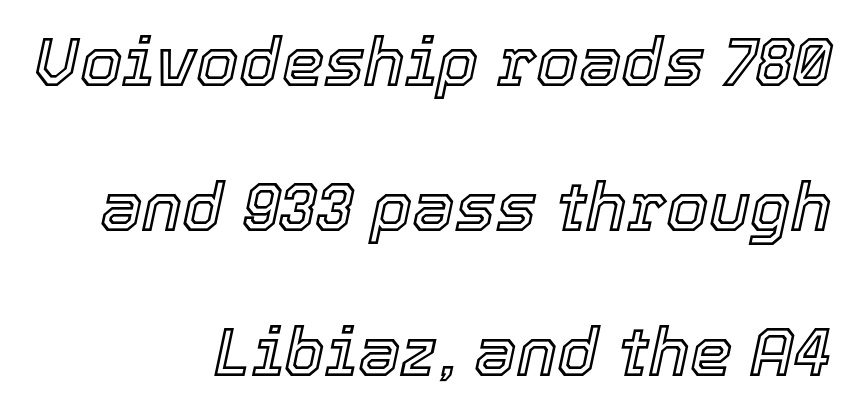
The image shows 68 px text type, italic (leaning right); set right-aligned, loose line spacing (2.13x), normal letter spacing, not underlined; a medium x-height.
